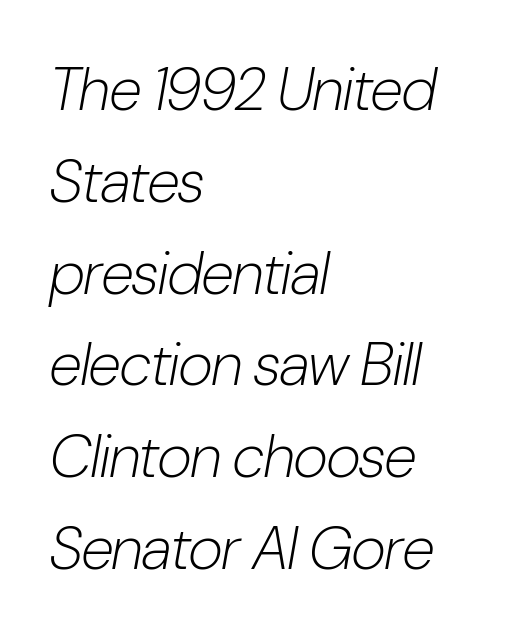
Glance below the letters and you will spot only blank space. These lines were composed using italics. Is this a fixed-width face? No — the glyphs have proportional, varying widths. The designer left line spacing at the default.
